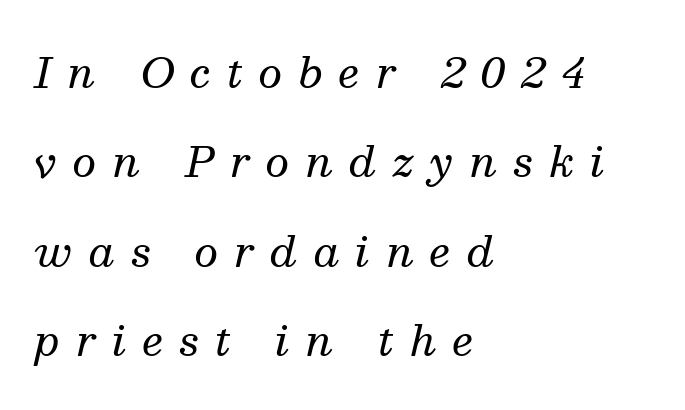
Visually the block forms a straight wall on the left and a jagged coastline on the right. Varying glyph widths throughout — classic text-font behaviour. Is the type heavy? It reads as light-to-regular instead. Words appear elongated and porous because spacing is wide.
